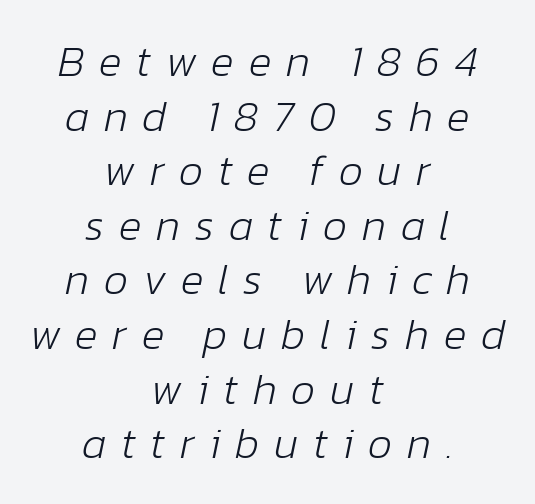
The image shows 43 px light type, italic (leaning right); set centered, normal line spacing (1.27x), unusually wide letter spacing (+0.34 em), not underlined; low stroke contrast and a medium x-height.
